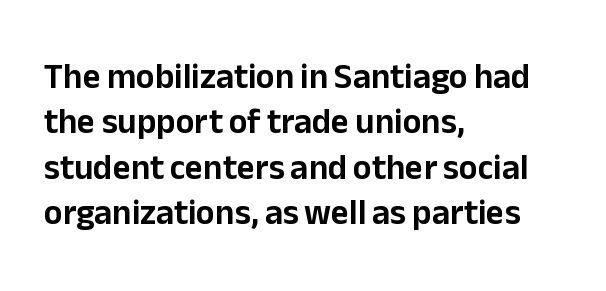
{"serif": "no", "italic": "no", "width": "normal", "stroke_contrast": "low", "x_height": "medium", "monospaced": "no", "underline": "no", "align": "left", "line_spacing": "normal", "line_spacing_ratio": 1.3, "letter_spacing": "normal", "letter_spacing_em": 0.0, "glyph_px": 35}
